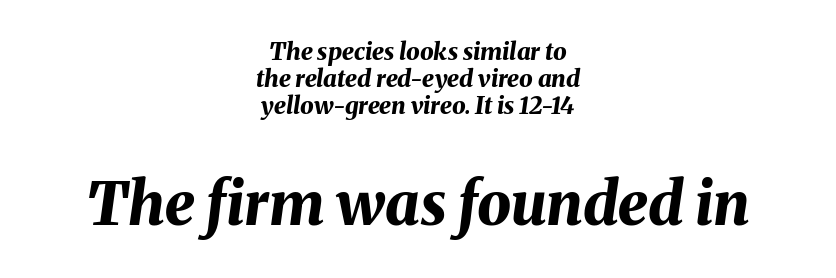
The image shows 60 px bold type, italic (leaning right); set centered, tight line spacing (1.12x), normal letter spacing, not underlined; the second (bottom) block is 2.5x larger; medium stroke contrast and a medium x-height.
